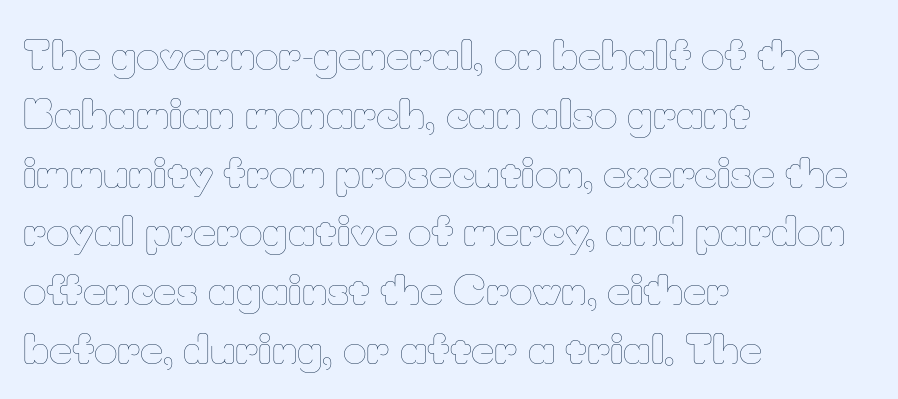
The image shows 40 px thin type, upright; set left-aligned, normal line spacing (1.47x), normal letter spacing, not underlined; low stroke contrast and a small x-height.
